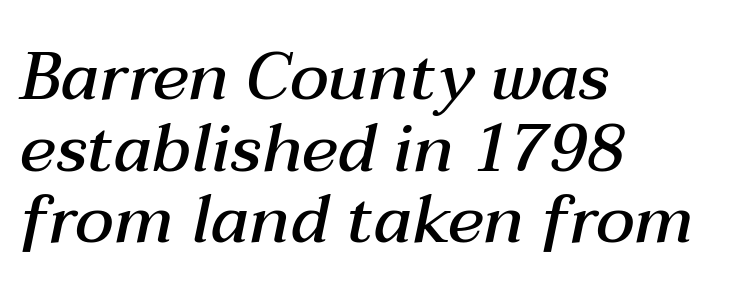
Compared with typical body copy, the letter spacing here is the same. This block would grow much taller if given ordinary leading; it's compressed now. The passage shown is typed in a proportional face where columns would drift. Style check: oblique. Check under the words: just untouched page.
